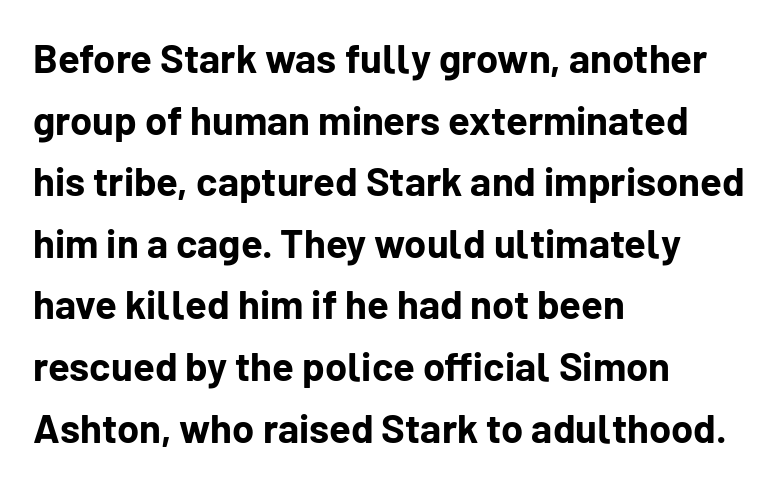
{"serif": "no", "italic": "no", "bold": "yes", "weight": "bold", "width": "normal", "stroke_contrast": "low", "x_height": "medium", "monospaced": "no", "underline": "no", "align": "left", "line_spacing": "normal", "line_spacing_ratio": 1.54, "letter_spacing": "normal", "letter_spacing_em": 0.0, "glyph_px": 40}
